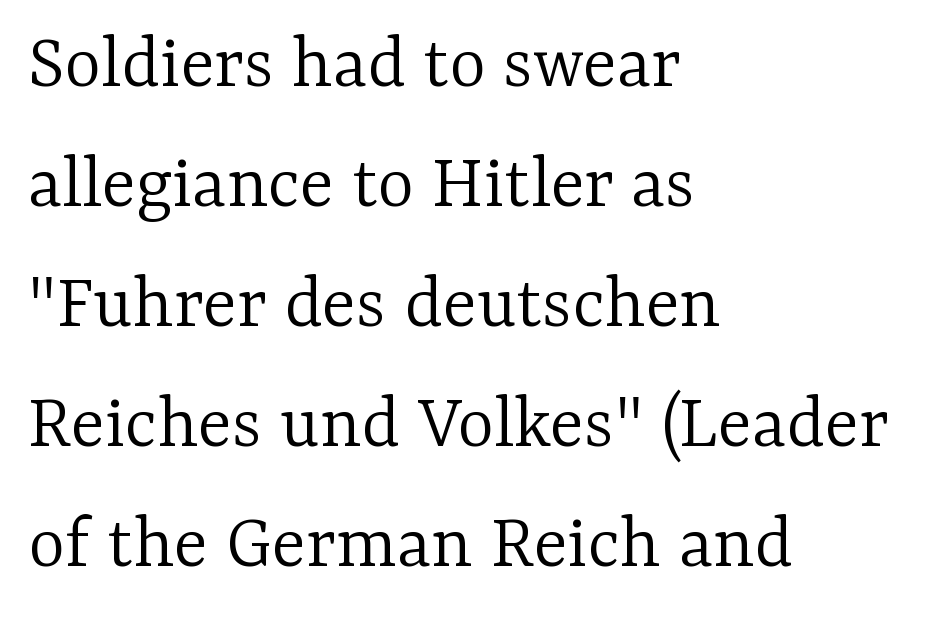
The image shows 79 px light serif type, upright; set left-aligned, normal line spacing (1.52x), normal letter spacing, not underlined; low stroke contrast and a medium x-height.
